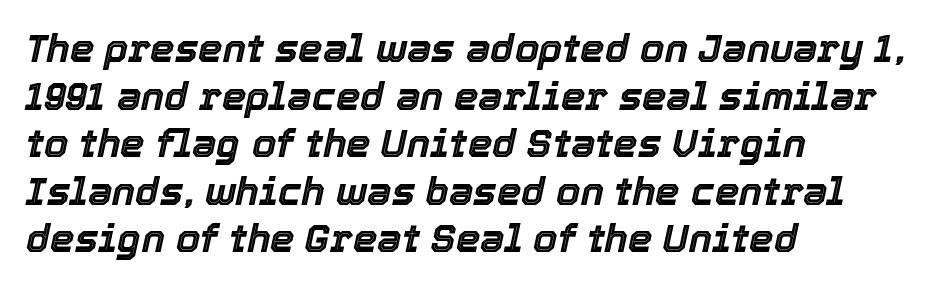
It's the slanting kind of type. This rendering features lettering with no underline. Short note: letters normally spaced. Do the characters align in a grid? No, the font is proportional. The lines in this sample share a left origin and differ only in where they stop.
